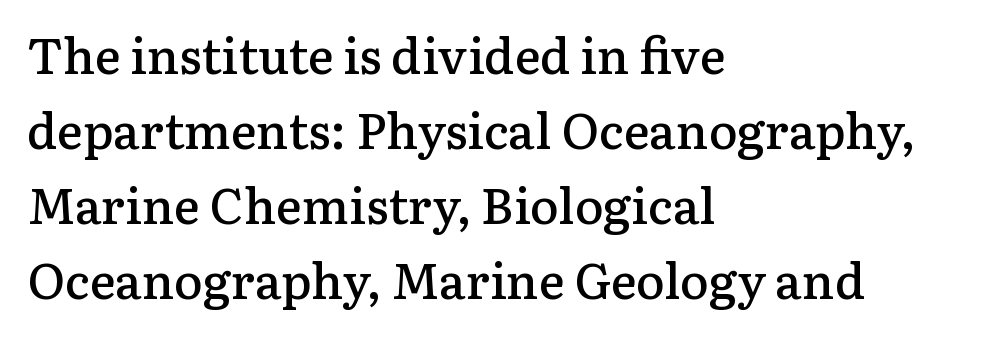
Students, this is semibold: more ink than regular, less than bold. Plain, unruled lines of type. Character widths vary here, with narrow letters taking less room than wide ones. Leading matches the norm, producing a regular column.
